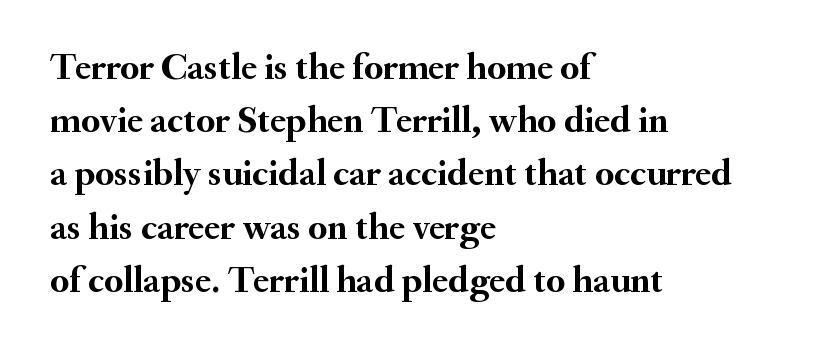
Q: Is the text bold? A: Yes.
Q: Is the text italic (slanted)? A: No, it is upright.
Q: Is the typeface a serif or a sans-serif typeface? A: Serif.
Q: Is the text underlined? A: No.
Q: How is the paragraph aligned? A: Left-aligned.
Q: Is the spacing between letters normal or unusually wide? A: Normal.
Q: Is the spacing between lines tight, normal or loose? A: Normal.
Q: Width (condensed, normal, or wide)? A: Normal.
Q: Stroke contrast? A: Medium.
Q: x-height? A: Small.
Q: Monospaced? A: No.
